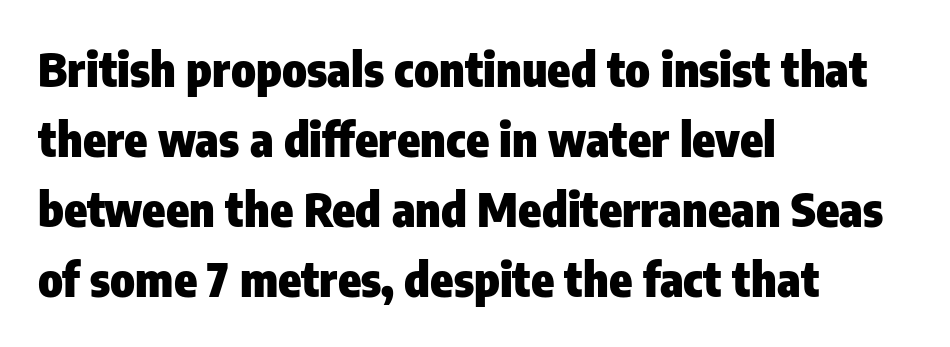
The image shows 47 px heavy, condensed sans-serif type, upright; set left-aligned, normal line spacing (1.49x), normal letter spacing, not underlined; low stroke contrast and a medium x-height.
